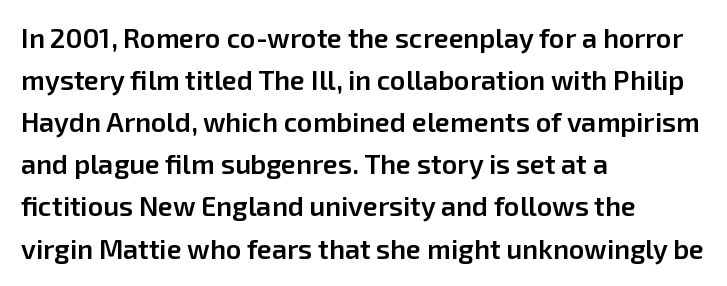
Successive baselines arrive at the customary interval. These lines stack with their left ends in a neat column. Italic? Not at all — the glyphs are vertical. The tracking reads as untouched default to a designer's eye.
